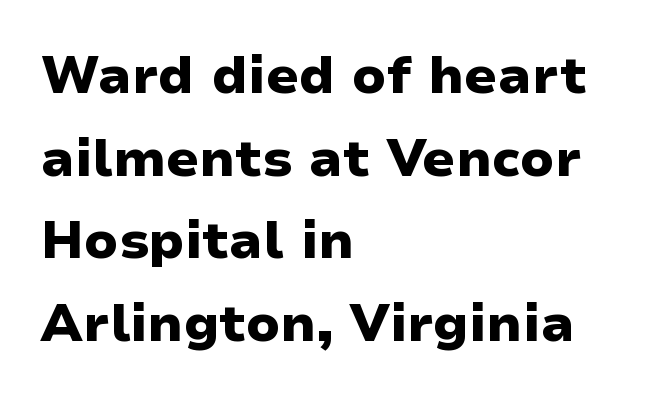
The image shows 52 px heavy, wide sans-serif type, upright; set left-aligned, normal line spacing (1.59x), normal letter spacing, not underlined; low stroke contrast and a medium x-height.
